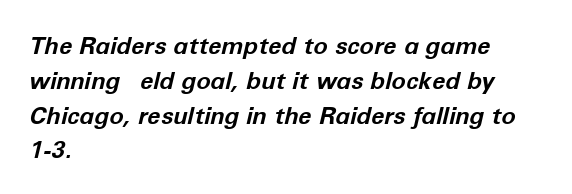
{"italic": "yes", "lean": "right", "slant_degrees": 12, "bold": "yes", "underline": "no", "align": "left", "line_spacing": "normal", "line_spacing_ratio": 1.45, "letter_spacing": "normal", "letter_spacing_em": 0.0, "glyph_px": 24}
